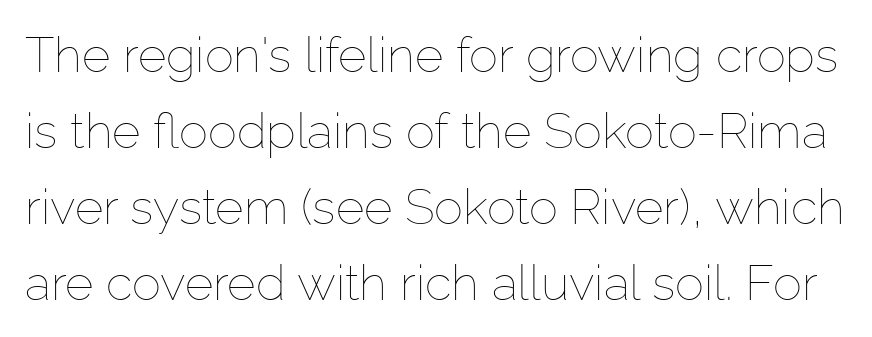
Q: Is the text bold? A: No.
Q: Is the text italic (slanted)? A: No, it is upright.
Q: Is the text underlined? A: No.
Q: Is the spacing between letters normal or unusually wide? A: Normal.
Q: Is the spacing between lines tight, normal or loose? A: Normal.
Q: Width (condensed, normal, or wide)? A: Normal.
Q: Stroke contrast? A: Low.
Q: x-height? A: Medium.
Q: Monospaced? A: No.
